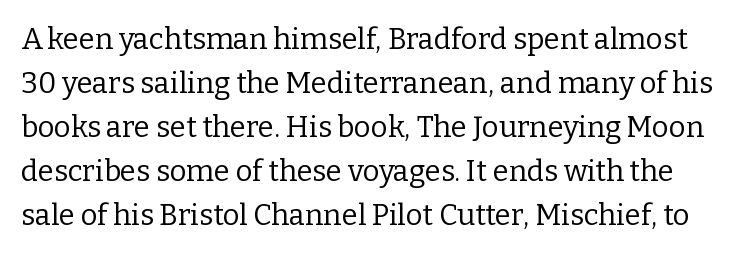
Q: Is the text bold? A: No.
Q: Is the text italic (slanted)? A: No, it is upright.
Q: Is the typeface a serif or a sans-serif typeface? A: Serif.
Q: Is the text underlined? A: No.
Q: Is the spacing between letters normal or unusually wide? A: Normal.
Q: Is the spacing between lines tight, normal or loose? A: Normal.
Q: Width (condensed, normal, or wide)? A: Normal.
Q: Stroke contrast? A: Low.
Q: x-height? A: Medium.
Q: Monospaced? A: No.
